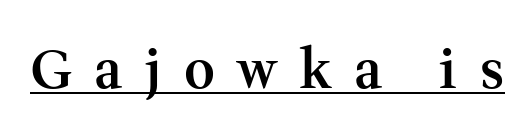
{"serif": "yes", "italic": "no", "bold": "semi", "weight": "semibold", "width": "normal", "stroke_contrast": "medium", "x_height": "medium", "monospaced": "no", "underline": "yes", "letter_spacing": "wide", "letter_spacing_em": 0.44, "glyph_px": 53}
